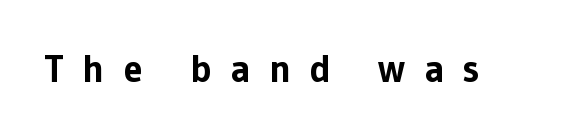
Q: Is the text bold? A: Yes.
Q: Is the text italic (slanted)? A: No, it is upright.
Q: Is the typeface a serif or a sans-serif typeface? A: Sans-serif.
Q: Is the text underlined? A: No.
Q: Is the spacing between letters normal or unusually wide? A: Unusually wide.
Q: Width (condensed, normal, or wide)? A: Normal.
Q: Stroke contrast? A: Low.
Q: x-height? A: Medium.
Q: Monospaced? A: No.
